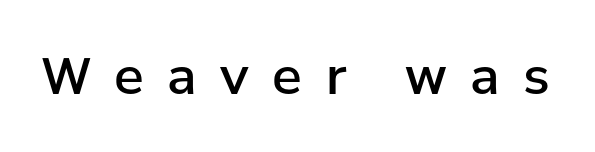
In terms of letterform style, serifs are entirely absent. Proportional: the letters do not fall into vertical columns. Underlining? Definitely not there. Each word looks stretched out because of the extra space between its letters.
